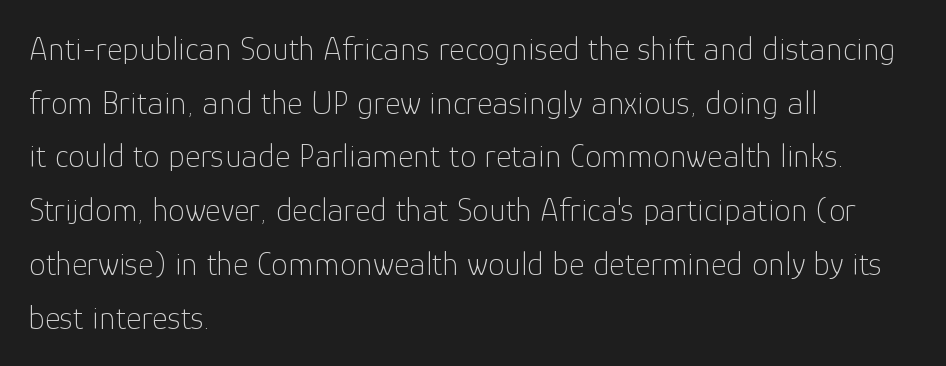
Characters remain perfectly vertical along every line. You could not count columns in this text — the font is proportionally spaced. All the whitespace from short lines collects on the right. The horizontal fit of the characters is conventional and even. Each letter's strokes conclude bluntly, with no projecting serifs.
